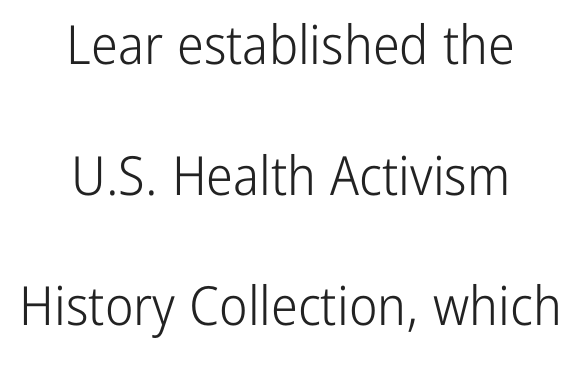
Q: Is the text bold? A: No.
Q: Is the text italic (slanted)? A: No, it is upright.
Q: Is the typeface a serif or a sans-serif typeface? A: Sans-serif.
Q: Is the text underlined? A: No.
Q: How is the paragraph aligned? A: Centered.
Q: Is the spacing between letters normal or unusually wide? A: Normal.
Q: Is the spacing between lines tight, normal or loose? A: Loose.
Q: Width (condensed, normal, or wide)? A: Condensed.
Q: Stroke contrast? A: Low.
Q: x-height? A: Medium.
Q: Monospaced? A: No.
